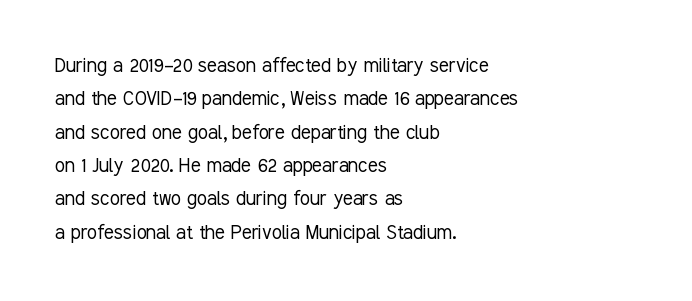
The image shows 23 px text type, upright; set left-aligned, normal line spacing (1.45x), normal letter spacing, not underlined.
